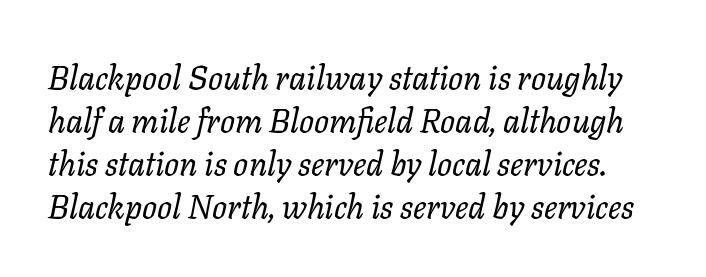
{"italic": "yes", "lean": "right", "slant_degrees": 11, "bold": "no", "weight": "regular", "width": "normal", "stroke_contrast": "low", "x_height": "medium", "monospaced": "no", "underline": "no", "line_spacing": "normal", "line_spacing_ratio": 1.3, "letter_spacing": "normal", "letter_spacing_em": 0.0, "glyph_px": 33}
